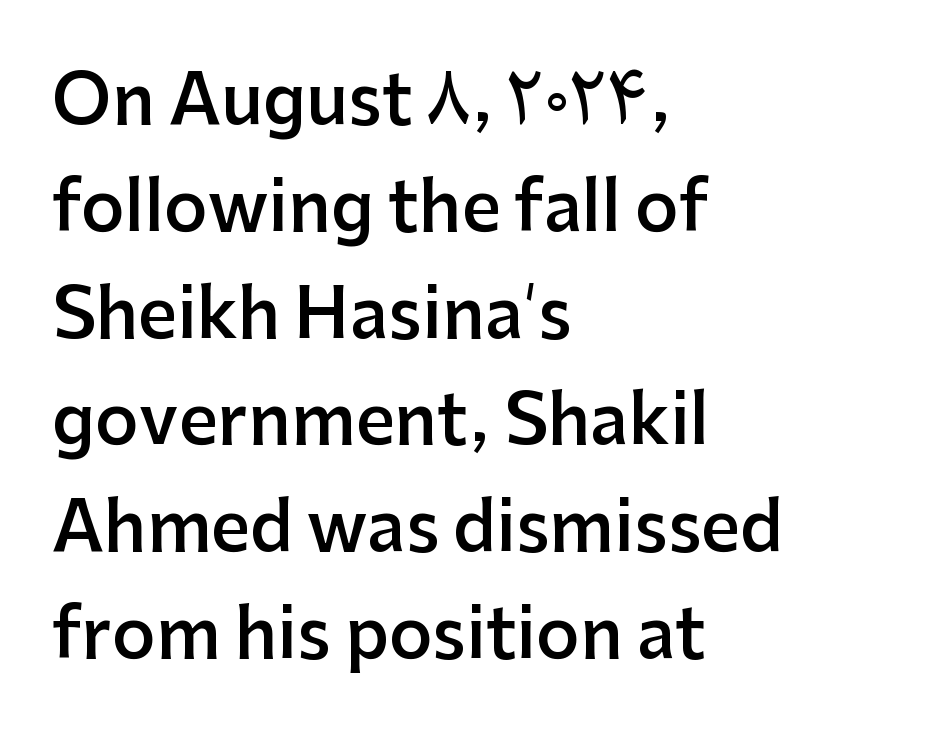
Character widths vary here, with narrow letters taking less room than wide ones. Spacing between characters is what you'd get straight out of the box. Honestly, there is no underline to notice here at all. Check where the strokes stop: nothing finishes them off — pure sans. Line beginnings align vertically; line endings do not. Strokes here are thickened, but only to semibold level.
